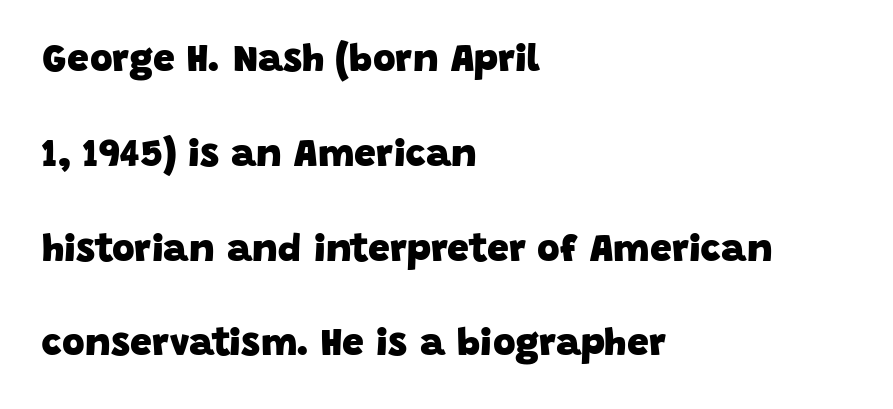
Vertical spacing — loose. Heft: maximum for text — a bold. A clean baseline with only descenders dipping below it. This sample uses plain, unmodified letter spacing. This sample uses a sans-serif face. Compared with a centered layout, this one pins lines to the left instead.
